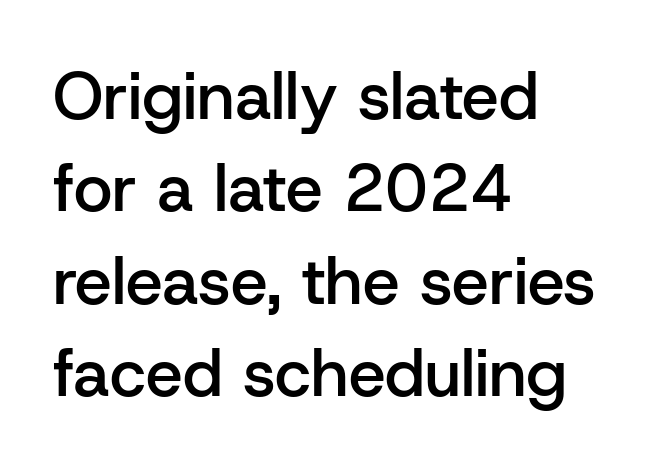
Q: Is the text bold? A: Semi-bold.
Q: Is the text italic (slanted)? A: No, it is upright.
Q: Is the typeface a serif or a sans-serif typeface? A: Sans-serif.
Q: Is the text underlined? A: No.
Q: How is the paragraph aligned? A: Left-aligned.
Q: Is the spacing between letters normal or unusually wide? A: Normal.
Q: Is the spacing between lines tight, normal or loose? A: Normal.
Q: Width (condensed, normal, or wide)? A: Normal.
Q: Stroke contrast? A: Low.
Q: x-height? A: Medium.
Q: Monospaced? A: No.
